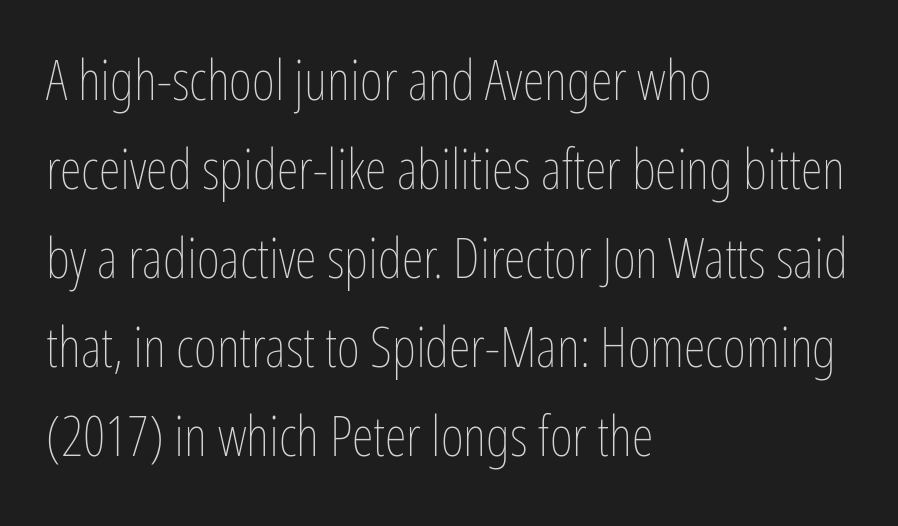
Q: Is the text bold? A: No.
Q: Is the text italic (slanted)? A: No, it is upright.
Q: Is the text underlined? A: No.
Q: How is the paragraph aligned? A: Left-aligned.
Q: Is the spacing between letters normal or unusually wide? A: Normal.
Q: Is the spacing between lines tight, normal or loose? A: Normal.
Q: Width (condensed, normal, or wide)? A: Condensed.
Q: Stroke contrast? A: Low.
Q: x-height? A: Medium.
Q: Monospaced? A: No.
